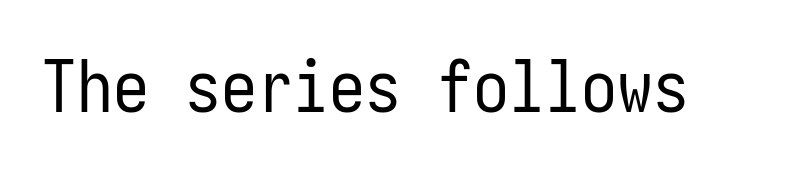
{"serif": "no", "italic": "no", "bold": "no", "weight": "regular", "width": "condensed", "stroke_contrast": "low", "x_height": "medium", "underline": "no", "letter_spacing": "normal", "letter_spacing_em": 0.0, "glyph_px": 72}
